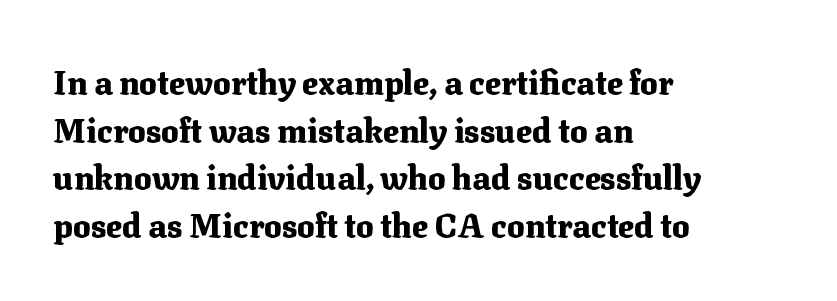
Q: Is the text bold? A: Yes.
Q: Is the text italic (slanted)? A: No, it is upright.
Q: Is the typeface a serif or a sans-serif typeface? A: Serif.
Q: Is the text underlined? A: No.
Q: How is the paragraph aligned? A: Left-aligned.
Q: Is the spacing between letters normal or unusually wide? A: Normal.
Q: Is the spacing between lines tight, normal or loose? A: Normal.
Q: Width (condensed, normal, or wide)? A: Normal.
Q: Stroke contrast? A: Medium.
Q: x-height? A: Medium.
Q: Monospaced? A: No.
